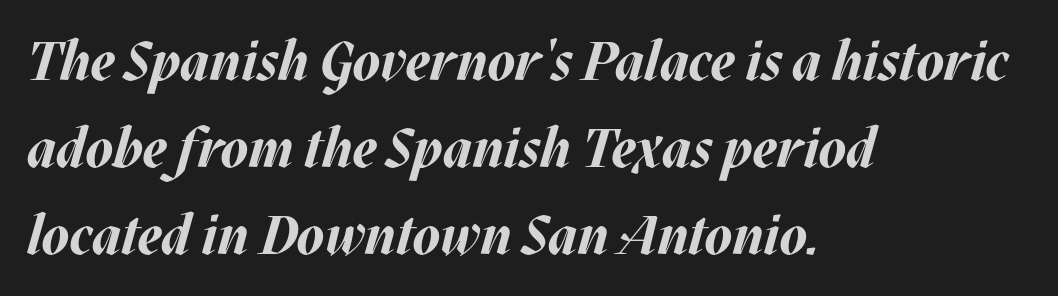
The image shows 55 px bold type, italic (leaning right); set left-aligned, normal line spacing (1.58x), normal letter spacing, not underlined; medium stroke contrast and a large x-height.
